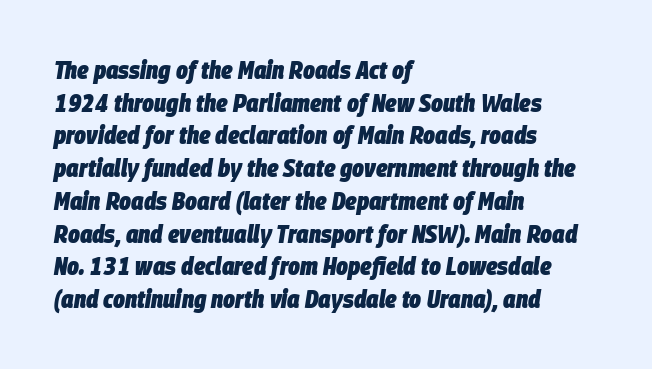
{"italic": "yes", "lean": "right", "slant_degrees": 9, "bold": "yes", "underline": "no", "align": "left", "line_spacing": "normal", "line_spacing_ratio": 1.31, "letter_spacing": "normal", "letter_spacing_em": 0.0, "glyph_px": 25}
